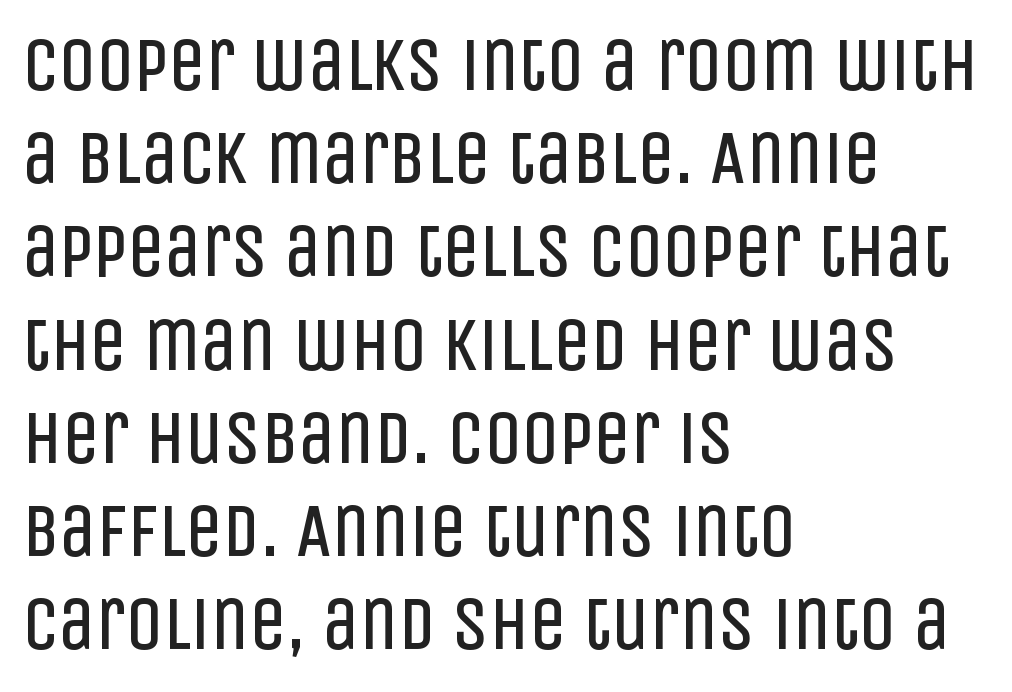
{"serif": "no", "italic": "no", "bold": "no", "weight": "regular", "width": "condensed", "stroke_contrast": "low", "x_height": "large", "monospaced": "no", "underline": "no", "align": "left", "line_spacing": "normal", "line_spacing_ratio": 1.26, "letter_spacing": "normal", "letter_spacing_em": 0.0, "glyph_px": 74}
